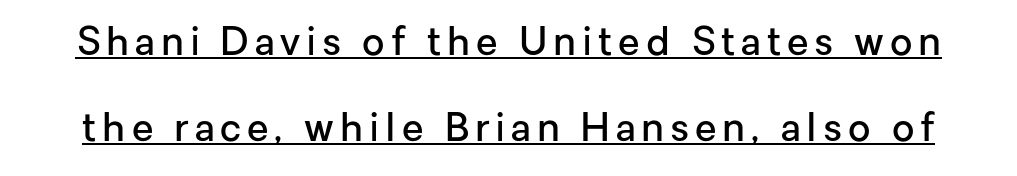
Upright lettering throughout. Honestly, the rows look like they've been pulled way apart. The letters are semibold — heavier than regular but short of a full bold. Does the type have serifs? No, each stem ends abruptly.
